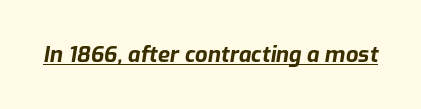
Q: Is the text bold? A: Yes.
Q: Is the text italic (slanted)? A: Yes, it leans right by about 9 degrees.
Q: Is the text underlined? A: Yes.
Q: Is the spacing between letters normal or unusually wide? A: Normal.
